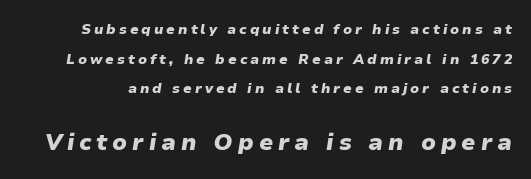
Q: Is the text bold? A: Yes.
Q: Is the text italic (slanted)? A: Yes, it leans right by about 9 degrees.
Q: Is the text underlined? A: No.
Q: Is the spacing between letters normal or unusually wide? A: Unusually wide.
Q: Is the spacing between lines tight, normal or loose? A: Loose.
Q: Which block of text is set in a larger size, the first (top) or the second (bottom)? A: The second (bottom) one.
